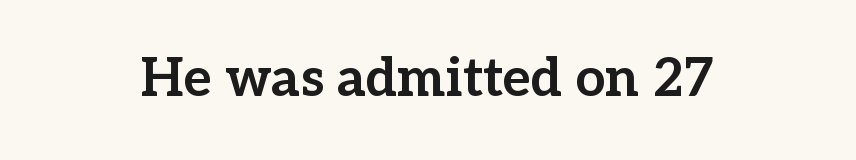
Q: Is the text bold? A: Yes.
Q: Is the text italic (slanted)? A: No, it is upright.
Q: Is the typeface a serif or a sans-serif typeface? A: Serif.
Q: Is the text underlined? A: No.
Q: Is the spacing between letters normal or unusually wide? A: Normal.
Q: Width (condensed, normal, or wide)? A: Normal.
Q: Stroke contrast? A: Low.
Q: x-height? A: Medium.
Q: Monospaced? A: No.
